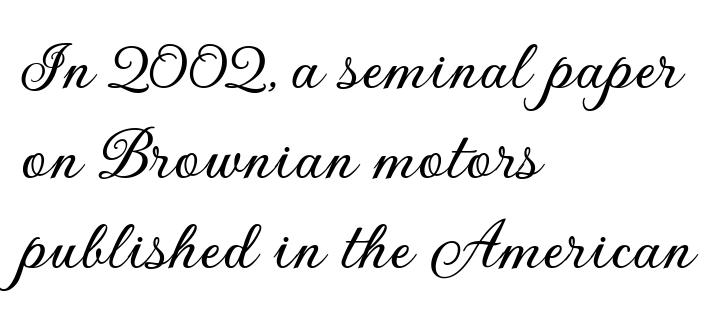
The image shows 75 px sans-serif type; set left-aligned, line spacing 1.2x, normal letter spacing, not underlined; low stroke contrast and a small x-height.
